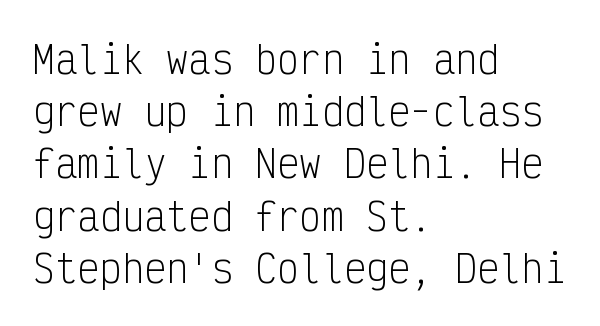
Q: Is the text bold? A: No.
Q: Is the text italic (slanted)? A: No, it is upright.
Q: Is the typeface a serif or a sans-serif typeface? A: Sans-serif.
Q: Is the text underlined? A: No.
Q: How is the paragraph aligned? A: Left-aligned.
Q: Is the spacing between letters normal or unusually wide? A: Normal.
Q: Is the spacing between lines tight, normal or loose? A: Normal.
Q: Width (condensed, normal, or wide)? A: Condensed.
Q: Stroke contrast? A: Low.
Q: x-height? A: Medium.
Q: Monospaced? A: Yes.
